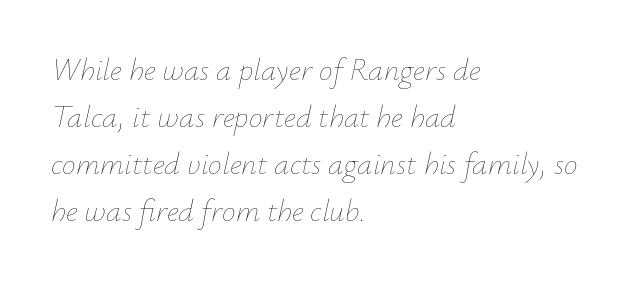
{"italic": "yes", "lean": "right", "slant_degrees": 12, "bold": "no", "weight": "thin", "width": "normal", "stroke_contrast": "low", "x_height": "small", "monospaced": "no", "underline": "no", "align": "left", "line_spacing": "normal", "line_spacing_ratio": 1.52, "letter_spacing": "normal", "letter_spacing_em": 0.0, "glyph_px": 31}
